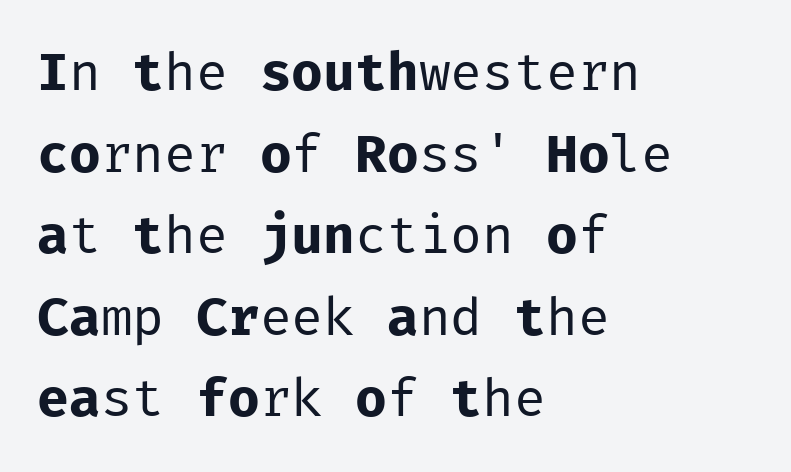
The image shows 53 px regular-weight sans-serif type, upright, monospaced; set left-aligned, normal line spacing (1.54x), normal letter spacing, not underlined; low stroke contrast and a medium x-height.
